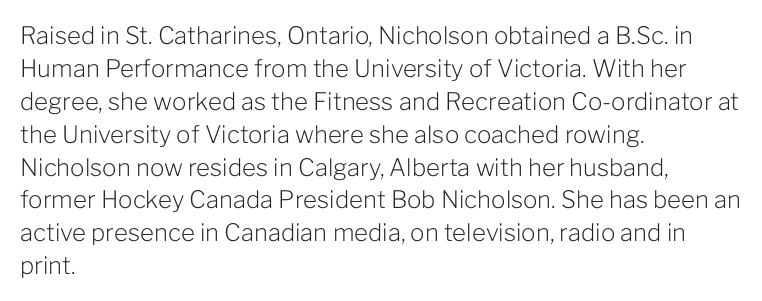
These lines stack with their left ends in a neat column. Letters rest on an invisible, unmarked baseline. The lines sit at an ordinary, default distance from one another. The type sits square on the baseline with zero lean. No letter is thick-stroked: the sample isn't bold. Default kerning and tracking; the words read as compact shapes.
